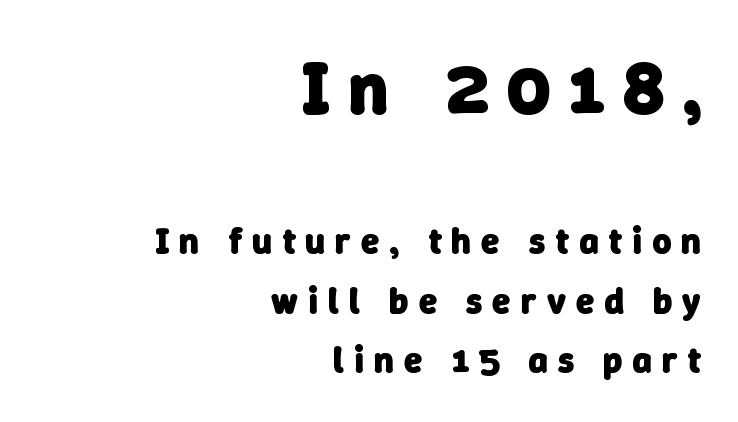
Is this a fixed-width face? No — the glyphs have proportional, varying widths. Descenders hang freely into open space. Horizontal bands of white between lines are of average thickness. Observe the wide spacing: letters keep a clear distance from each other.
